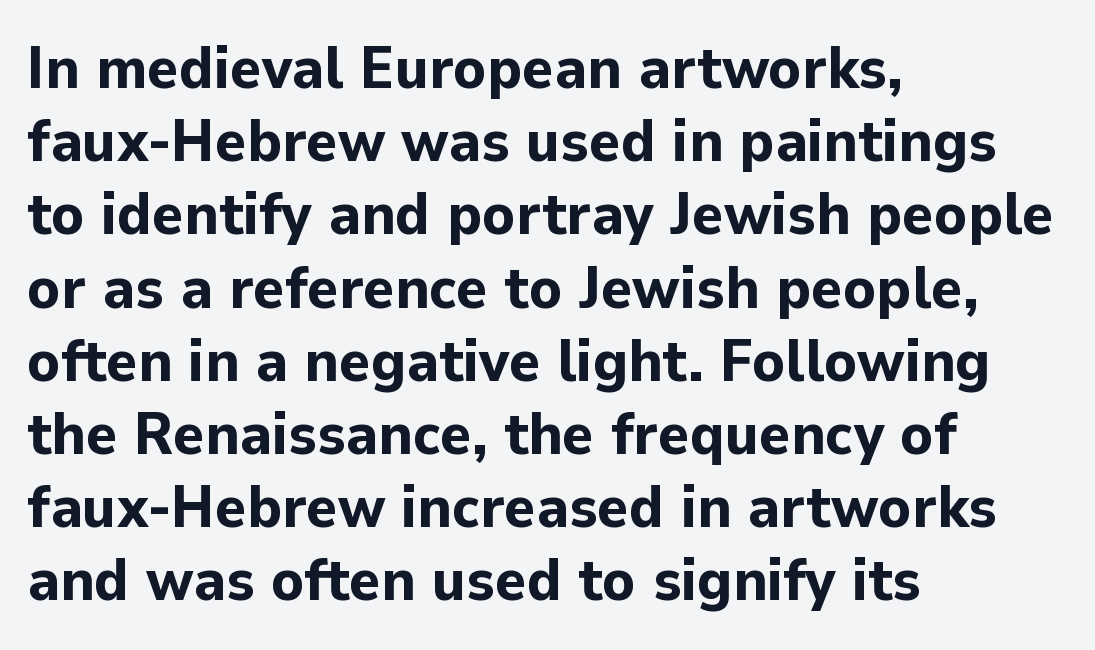
The rendering keeps characters at their native spacing. Check where the strokes stop: nothing finishes them off — pure sans. Layout note: lines flush left. Nobody drew a line under any word here.
